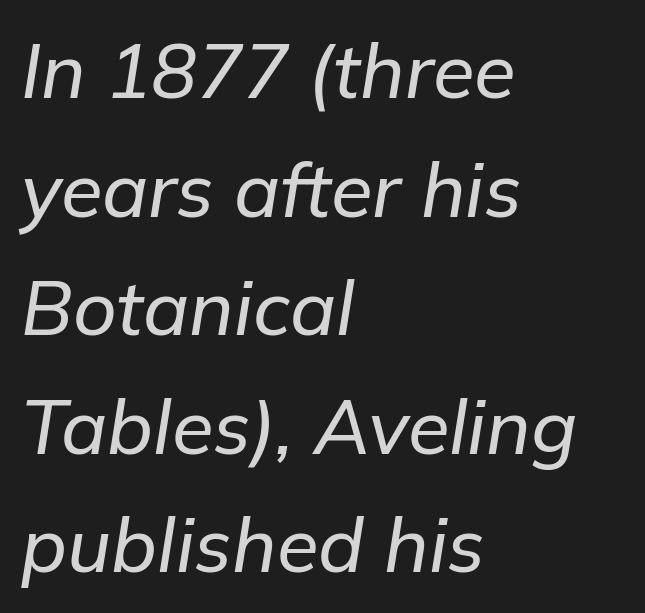
The image shows 76 px text type, italic (leaning right); set left-aligned, normal line spacing (1.56x), normal letter spacing, not underlined; low stroke contrast and a medium x-height.
